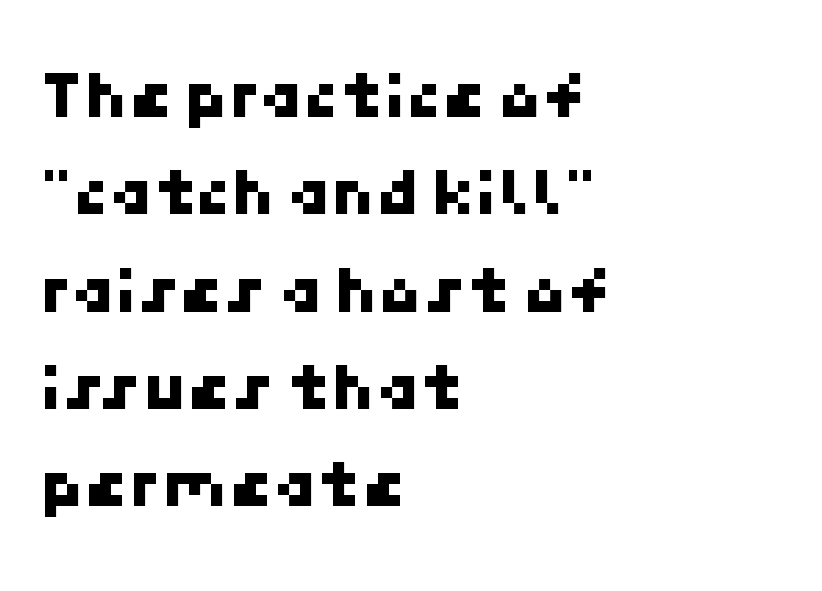
The image shows 71 px sans-serif type; set left-aligned, normal line spacing (1.37x), normal letter spacing, not underlined; low stroke contrast and a medium x-height.
